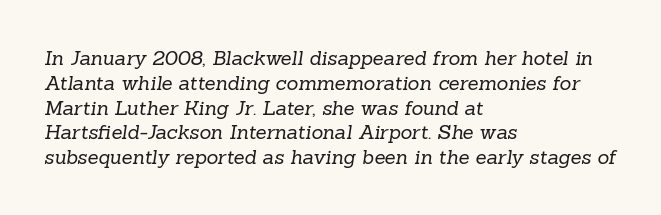
{"bold": "no", "underline": "no", "align": "left", "line_spacing_ratio": 1.24, "letter_spacing": "normal", "letter_spacing_em": 0.0, "glyph_px": 20}
